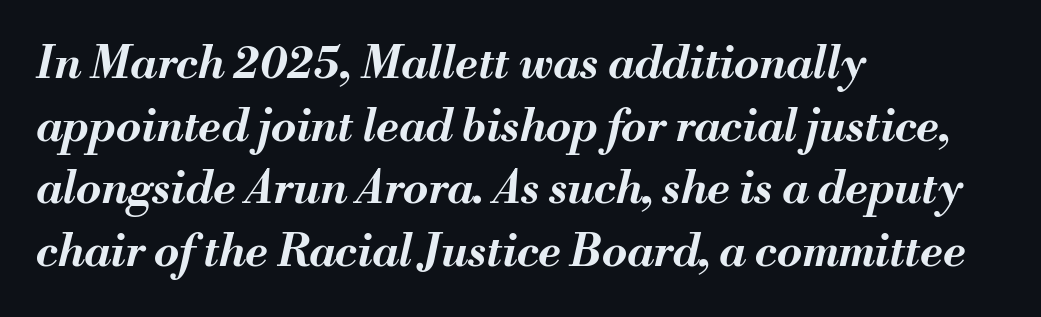
The line-height multiplier appears to be the usual default. Inter-character spacing is left at the font's built-in metrics. Letters rest on an invisible, unmarked baseline. The typesetting leans heavy: a genuine bold. The face used here has a pronounced slope to its letters. Leftover space on each line is placed entirely after the last word.
